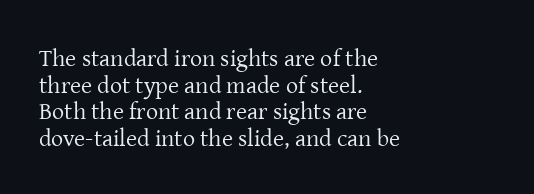
The image shows 24 px text type, upright; set left-aligned, tight line spacing (1.11x), normal letter spacing, not underlined.
